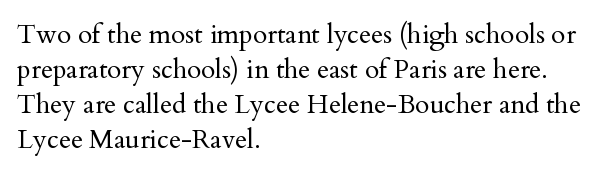
{"italic": "no", "bold": "no", "underline": "no", "align": "left", "line_spacing": "normal", "line_spacing_ratio": 1.35, "letter_spacing": "normal", "letter_spacing_em": 0.0, "glyph_px": 26}
